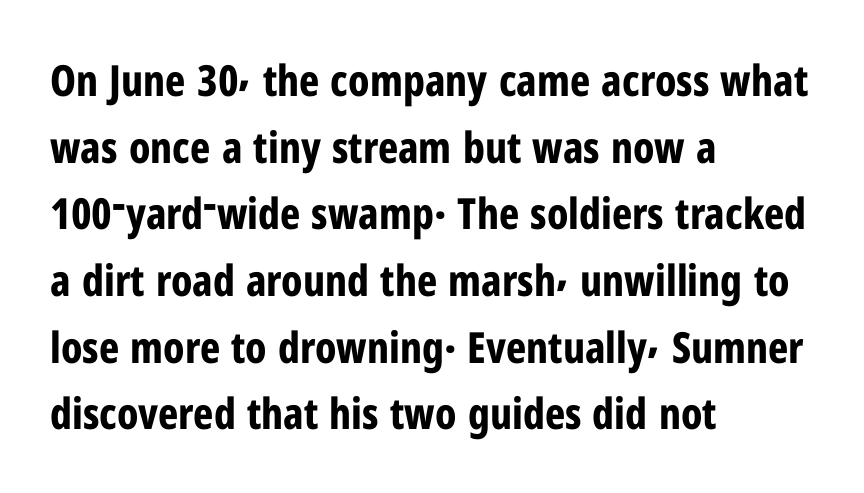
The image shows 43 px bold, condensed sans-serif type, upright; set left-aligned, normal line spacing (1.55x), normal letter spacing, not underlined; low stroke contrast and a medium x-height.
